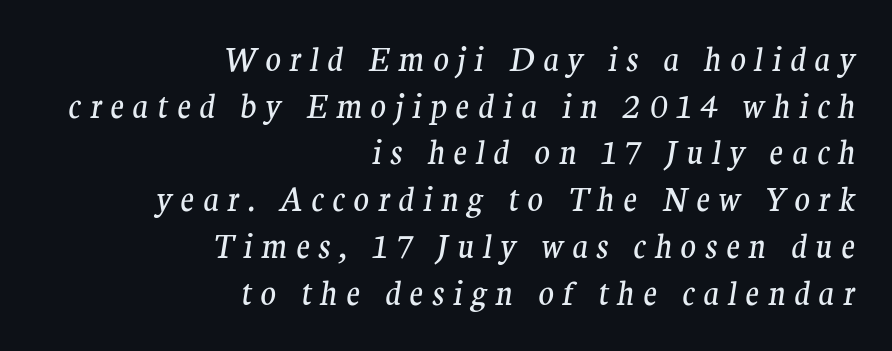
Q: Is the text bold? A: No.
Q: Is the text italic (slanted)? A: Yes, it leans right by about 9 degrees.
Q: Is the typeface a serif or a sans-serif typeface? A: Serif.
Q: Is the text underlined? A: No.
Q: How is the paragraph aligned? A: Right-aligned.
Q: Is the spacing between letters normal or unusually wide? A: Unusually wide.
Q: Is the spacing between lines tight, normal or loose? A: Normal.
Q: Width (condensed, normal, or wide)? A: Normal.
Q: Stroke contrast? A: Medium.
Q: x-height? A: Medium.
Q: Monospaced? A: No.
